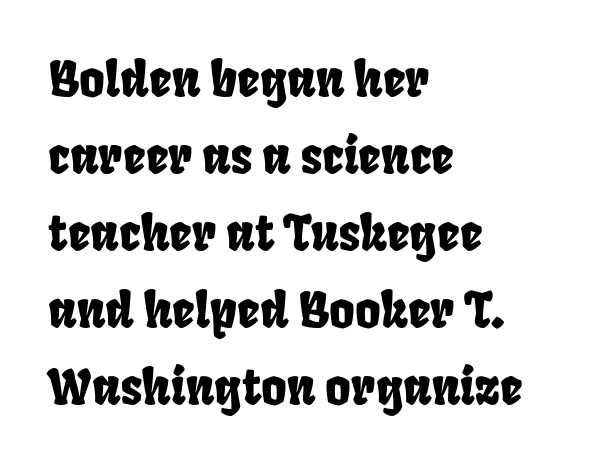
Observe the ordinary spacing: letters are neighbours, not strangers. This rendering features lettering with no underline. What's the leading like? Ordinary, nothing unusual. Each letter's strokes conclude bluntly, with no projecting serifs. Horizontally, the lines are justified to the leading edge only.
